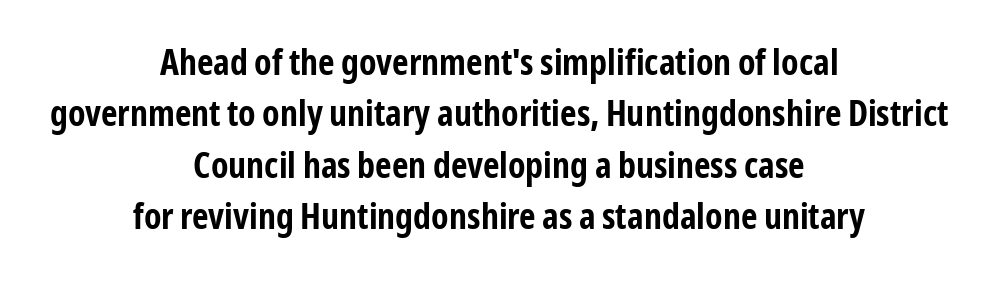
Q: Is the text bold? A: Yes.
Q: Is the text italic (slanted)? A: No, it is upright.
Q: Is the typeface a serif or a sans-serif typeface? A: Sans-serif.
Q: Is the text underlined? A: No.
Q: How is the paragraph aligned? A: Centered.
Q: Is the spacing between letters normal or unusually wide? A: Normal.
Q: Is the spacing between lines tight, normal or loose? A: Normal.
Q: Width (condensed, normal, or wide)? A: Condensed.
Q: Stroke contrast? A: Low.
Q: x-height? A: Medium.
Q: Monospaced? A: No.
